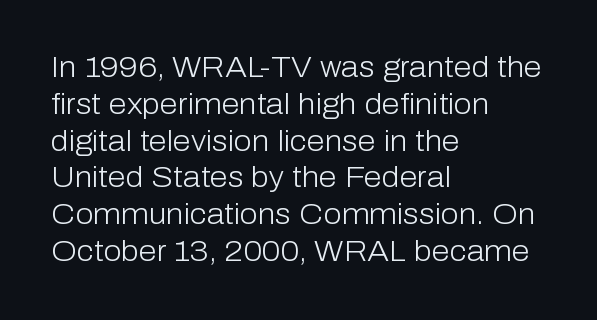
Spacing verdict: proportional, widths tailored to each character. A typesetter would call this zero additional tracking. The rendering uses a moderate line-height, typical for paragraphs. The font sits on the lighter half of the weight spectrum, regular included.
